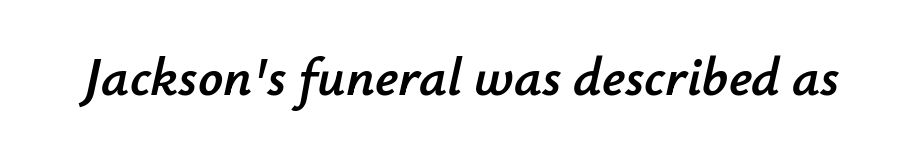
The image shows 55 px text type, italic (leaning right); set normal letter spacing, not underlined; low stroke contrast and a small x-height.
